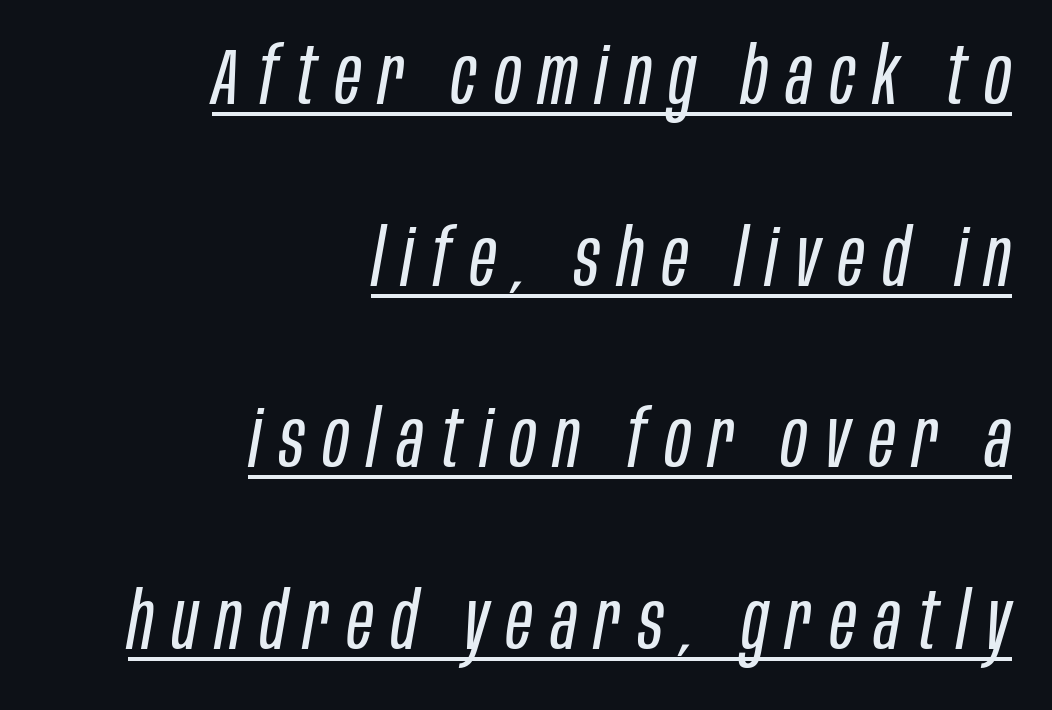
{"italic": "yes", "lean": "right", "slant_degrees": 10, "bold": "no", "weight": "regular", "width": "condensed", "stroke_contrast": "low", "x_height": "large", "monospaced": "no", "underline": "yes", "align": "right", "line_spacing": "loose", "line_spacing_ratio": 2.3, "letter_spacing": "wide", "letter_spacing_em": 0.23, "glyph_px": 79}
